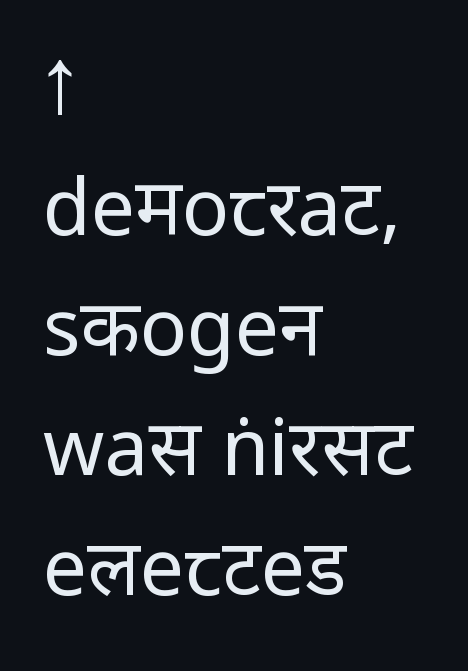
A typesetter would call this leading conventional body-copy spacing. Leftover space on each line is placed entirely after the last word. A clean baseline with only descenders dipping below it. These lines keep a tight, regular rhythm from letter to letter. Grotesque or geometric, the face here clearly has no serifs. The strokes carry an ordinary text weight at most.
